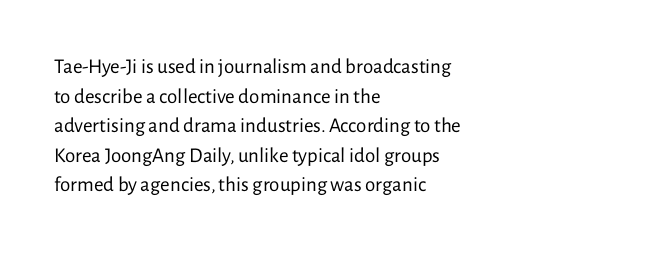
Quick note: underline off. Do the letters lean? They stand straight. The text block is weighted toward the left margin, trailing off unevenly rightward. This rendering leaves character spacing at its baseline value. Vertical spacing — default.
